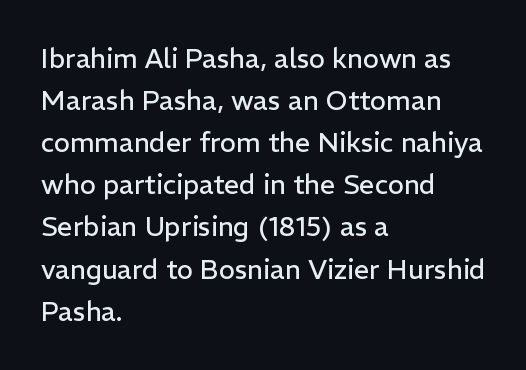
The image shows 27 px text type, upright; set left-aligned, normal line spacing (1.56x), normal letter spacing, not underlined.
